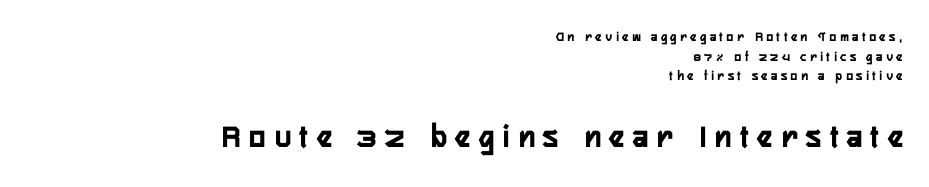
The image shows 34 px semibold, condensed sans-serif type, upright; set right-aligned, normal line spacing (1.41x), unusually wide letter spacing (+0.27 em), not underlined; the second (bottom) block is 2.43x larger; low stroke contrast and a medium x-height.
